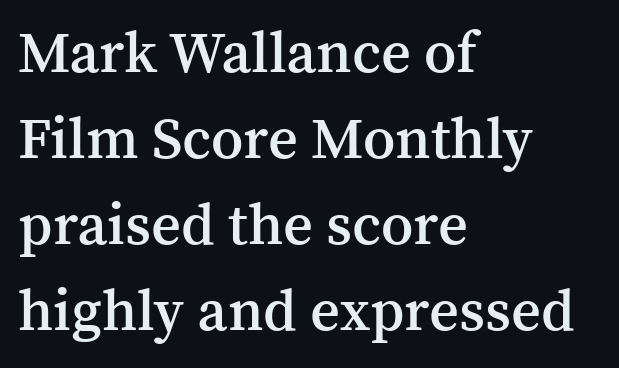
Q: Is the text bold? A: Semi-bold.
Q: Is the text italic (slanted)? A: No, it is upright.
Q: Is the typeface a serif or a sans-serif typeface? A: Serif.
Q: Is the text underlined? A: No.
Q: How is the paragraph aligned? A: Left-aligned.
Q: Is the spacing between letters normal or unusually wide? A: Normal.
Q: Is the spacing between lines tight, normal or loose? A: Normal.
Q: Width (condensed, normal, or wide)? A: Normal.
Q: Stroke contrast? A: Medium.
Q: x-height? A: Medium.
Q: Monospaced? A: No.
